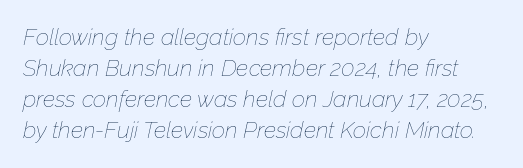
{"italic": "yes", "lean": "right", "slant_degrees": 12, "bold": "no", "underline": "no", "align": "left", "line_spacing": "normal", "line_spacing_ratio": 1.35, "letter_spacing": "normal", "letter_spacing_em": 0.0, "glyph_px": 23}
